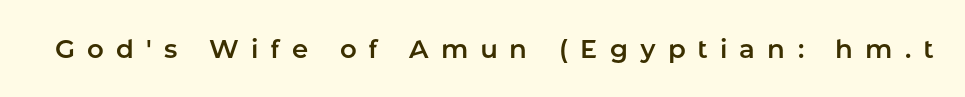
Descender tails drop into unmarked territory. Posture: straight, roman, zero tilt. Is the letter spacing exaggerated? Yes — the characters are pushed far apart.
